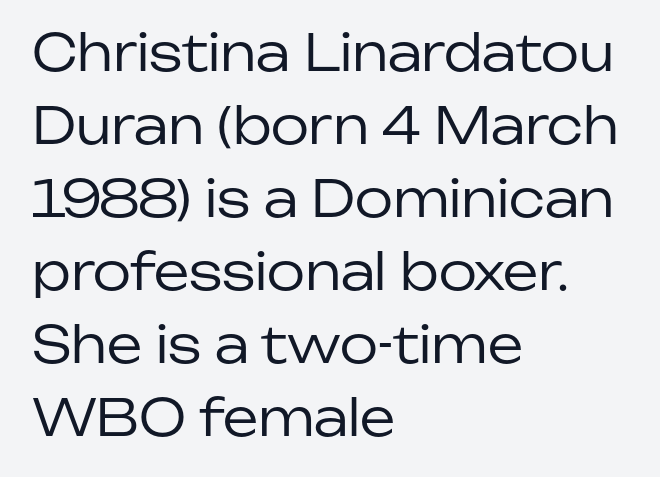
The image shows 50 px regular-weight sans-serif type, upright; set left-aligned, normal line spacing (1.46x), normal letter spacing, not underlined; low stroke contrast and a medium x-height.
